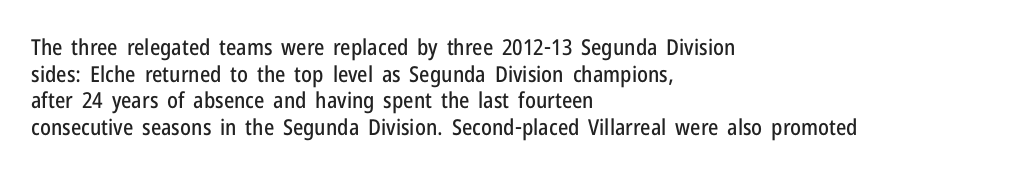
The image shows 22 px text type, upright; set left-aligned, line spacing 1.21x, normal letter spacing, not underlined.
